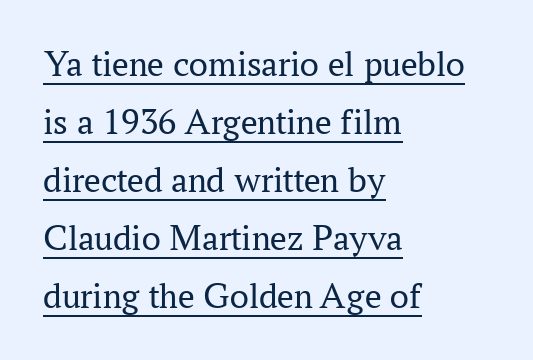
The letters carry serifs — small finishing strokes at the ends of their stems. These glyphs show unthickened strokes, regular width or finer. Students, note that the glyphs here touch the page at normal intervals. Looks like someone drew a line under every word here.
